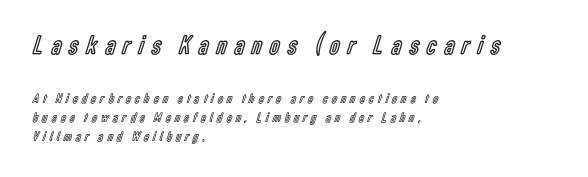
{"underline": "no", "align": "left", "line_spacing": "normal", "line_spacing_ratio": 1.38, "letter_spacing": "wide", "letter_spacing_em": 0.3, "larger_block": "first", "size_ratio": 1.93, "glyph_px": 27}
